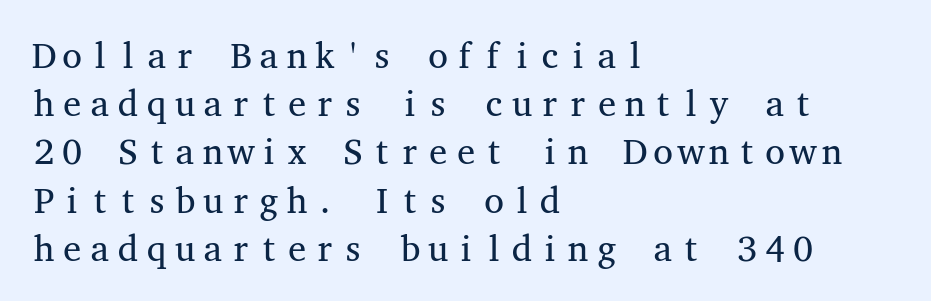
{"serif": "yes", "italic": "no", "bold": "no", "weight": "regular", "width": "wide", "stroke_contrast": "medium", "x_height": "medium", "monospaced": "yes", "underline": "no", "align": "left", "line_spacing": "normal", "line_spacing_ratio": 1.34, "letter_spacing": "normal", "letter_spacing_em": 0.0, "glyph_px": 36}
